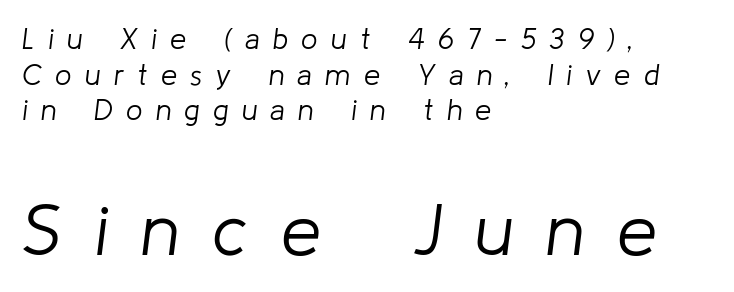
{"italic": "yes", "lean": "right", "slant_degrees": 8, "bold": "no", "weight": "light", "width": "normal", "stroke_contrast": "low", "x_height": "medium", "monospaced": "no", "underline": "no", "align": "left", "line_spacing_ratio": 1.23, "letter_spacing": "wide", "letter_spacing_em": 0.46, "larger_block": "second", "size_ratio": 2.48, "glyph_px": 72}
